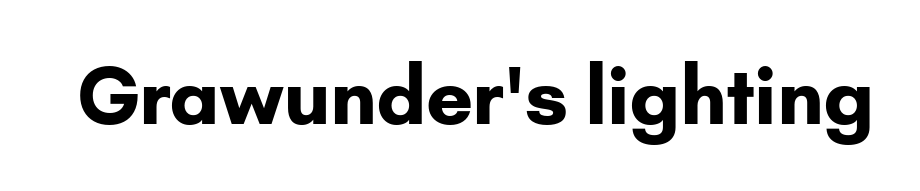
Nothing unusual about the tracking: characters are spaced as the font intends. The baseline area is clear. Proportional: the letters do not fall into vertical columns. The font family rendered here belongs to the sans-serif group.
